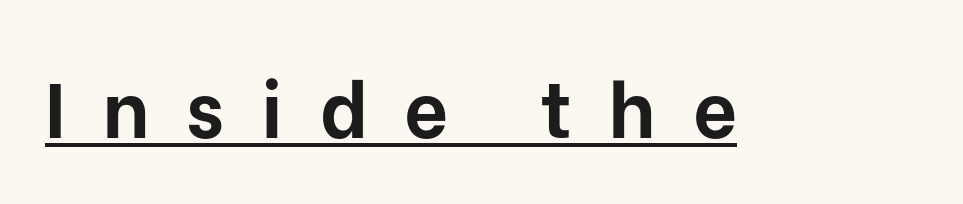
The image shows 77 px bold sans-serif type, upright; set unusually wide letter spacing (+0.48 em), underlined; low stroke contrast and a medium x-height.
